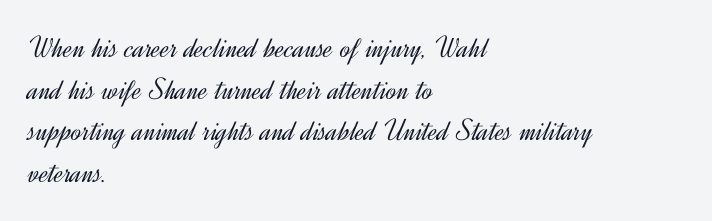
The image shows 31 px light sans-serif type; set left-aligned, normal line spacing (1.34x), normal letter spacing, not underlined; a small x-height.
